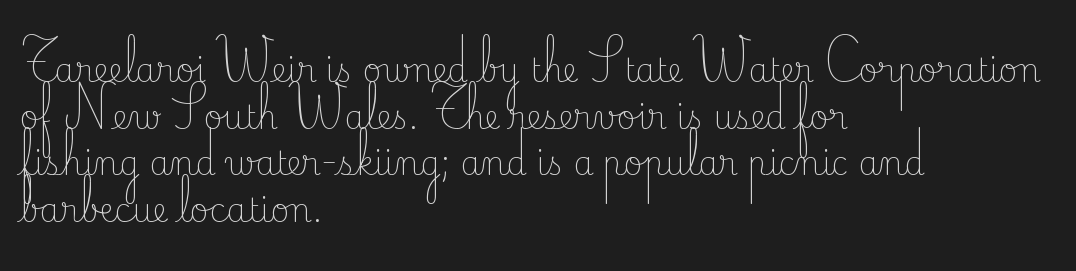
{"serif": "yes", "italic": "no", "bold": "no", "weight": "light", "width": "normal", "stroke_contrast": "low", "x_height": "small", "monospaced": "no", "underline": "no", "align": "left", "line_spacing": "normal", "line_spacing_ratio": 1.46, "letter_spacing": "normal", "letter_spacing_em": 0.0, "glyph_px": 32}
